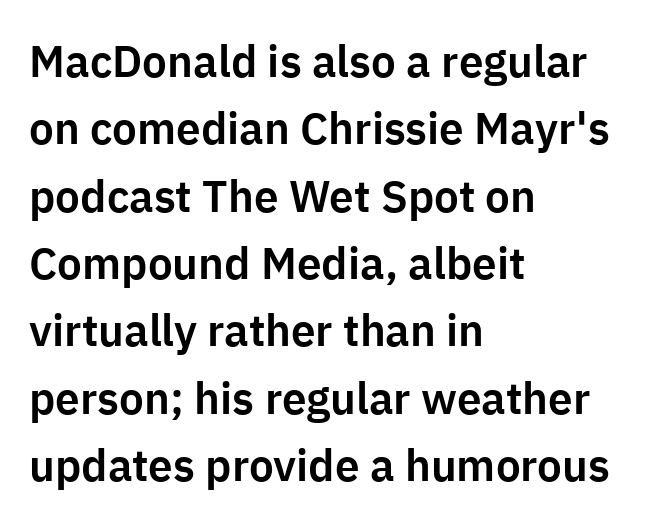
Q: Is the text italic (slanted)? A: No, it is upright.
Q: Is the typeface a serif or a sans-serif typeface? A: Sans-serif.
Q: Is the text underlined? A: No.
Q: How is the paragraph aligned? A: Left-aligned.
Q: Is the spacing between letters normal or unusually wide? A: Normal.
Q: Is the spacing between lines tight, normal or loose? A: Normal.
Q: Width (condensed, normal, or wide)? A: Normal.
Q: Stroke contrast? A: Low.
Q: x-height? A: Medium.
Q: Monospaced? A: No.
